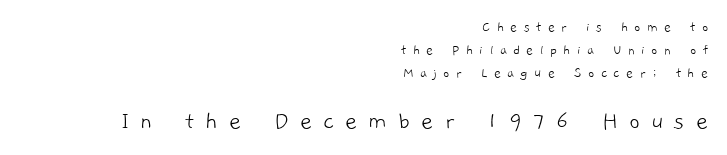
The image shows 26 px text type; set right-aligned, normal line spacing (1.52x), unusually wide letter spacing (+0.42 em), not underlined; the second (bottom) block is 1.73x larger.
